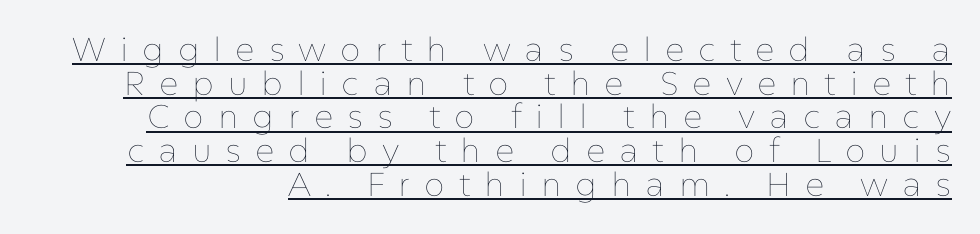
Q: Is the text bold? A: No.
Q: Is the text italic (slanted)? A: No, it is upright.
Q: Is the text underlined? A: Yes.
Q: Is the spacing between letters normal or unusually wide? A: Unusually wide.
Q: Is the spacing between lines tight, normal or loose? A: Tight.
Q: Width (condensed, normal, or wide)? A: Normal.
Q: Stroke contrast? A: Low.
Q: x-height? A: Medium.
Q: Monospaced? A: No.
